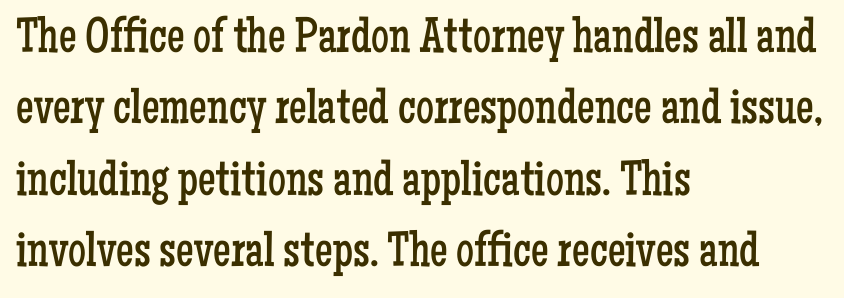
The image shows 50 px regular-weight, condensed serif type, upright; set left-aligned, normal line spacing (1.43x), normal letter spacing, not underlined; low stroke contrast and a medium x-height.
